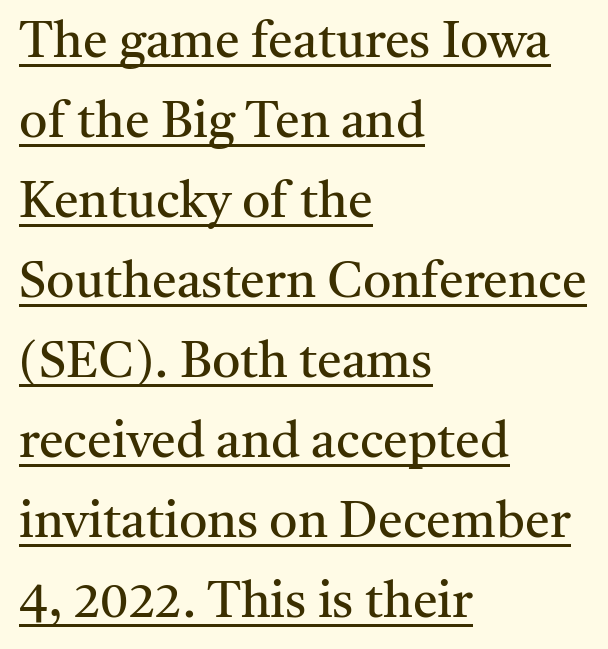
{"serif": "yes", "italic": "no", "bold": "no", "weight": "regular", "width": "normal", "stroke_contrast": "medium", "x_height": "medium", "monospaced": "no", "underline": "yes", "align": "left", "line_spacing": "normal", "line_spacing_ratio": 1.6, "letter_spacing": "normal", "letter_spacing_em": 0.0, "glyph_px": 50}
